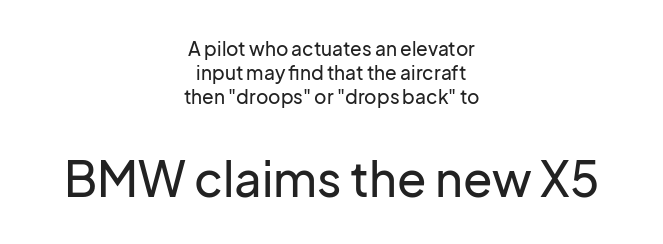
{"serif": "no", "italic": "no", "width": "normal", "stroke_contrast": "low", "x_height": "medium", "monospaced": "no", "underline": "no", "align": "center", "line_spacing": "normal", "line_spacing_ratio": 1.27, "letter_spacing": "normal", "letter_spacing_em": 0.0, "larger_block": "second", "size_ratio": 2.53, "glyph_px": 48}
